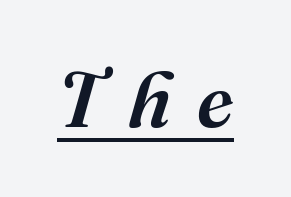
{"serif": "yes", "italic": "yes", "lean": "right", "slant_degrees": 16, "width": "normal", "stroke_contrast": "medium", "x_height": "medium", "monospaced": "no", "underline": "yes", "letter_spacing": "wide", "letter_spacing_em": 0.33, "glyph_px": 78}
